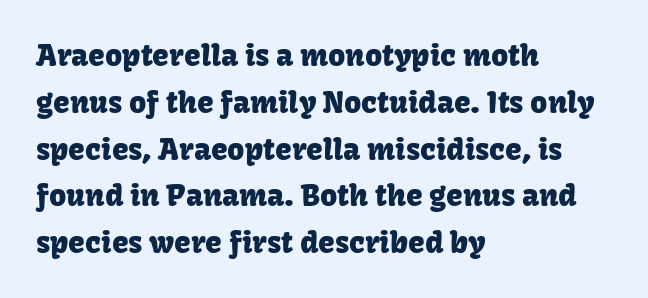
Q: Is the text italic (slanted)? A: No, it is upright.
Q: Is the typeface a serif or a sans-serif typeface? A: Sans-serif.
Q: Is the text underlined? A: No.
Q: How is the paragraph aligned? A: Left-aligned.
Q: Is the spacing between letters normal or unusually wide? A: Normal.
Q: Is the spacing between lines tight, normal or loose? A: Normal.
Q: Width (condensed, normal, or wide)? A: Normal.
Q: Stroke contrast? A: Low.
Q: x-height? A: Medium.
Q: Monospaced? A: No.
